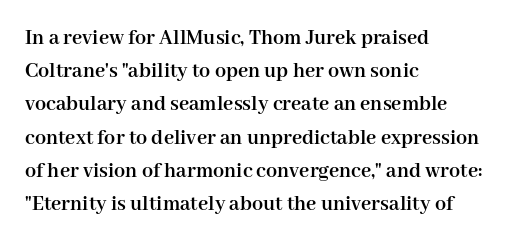
Q: Is the text bold? A: Yes.
Q: Is the text italic (slanted)? A: No, it is upright.
Q: Is the text underlined? A: No.
Q: How is the paragraph aligned? A: Left-aligned.
Q: Is the spacing between letters normal or unusually wide? A: Normal.
Q: Is the spacing between lines tight, normal or loose? A: Normal.
